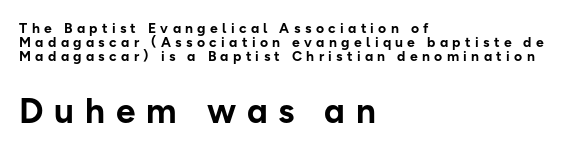
Q: Is the text bold? A: Yes.
Q: Is the text italic (slanted)? A: No, it is upright.
Q: Is the typeface a serif or a sans-serif typeface? A: Sans-serif.
Q: Is the text underlined? A: No.
Q: How is the paragraph aligned? A: Left-aligned.
Q: Is the spacing between letters normal or unusually wide? A: Unusually wide.
Q: Is the spacing between lines tight, normal or loose? A: Tight.
Q: Which block of text is set in a larger size, the first (top) or the second (bottom)? A: The second (bottom) one.
Q: Width (condensed, normal, or wide)? A: Normal.
Q: Stroke contrast? A: Low.
Q: x-height? A: Medium.
Q: Monospaced? A: No.
